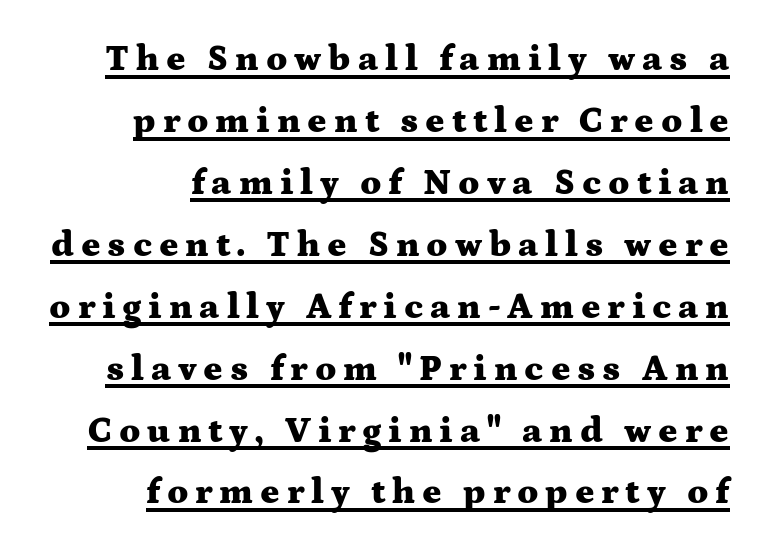
{"serif": "yes", "italic": "no", "bold": "yes", "weight": "heavy", "width": "wide", "stroke_contrast": "medium", "x_height": "medium", "monospaced": "no", "underline": "yes", "align": "right", "line_spacing_ratio": 1.72, "glyph_px": 36}
